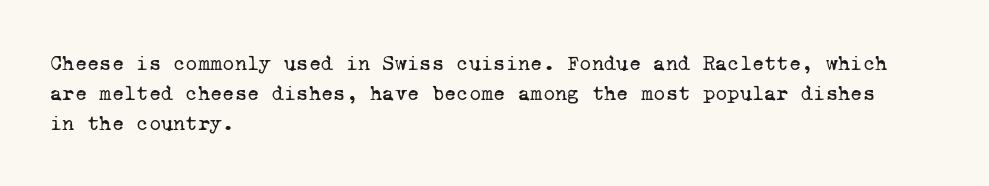
{"bold": "no", "underline": "no", "align": "left", "line_spacing": "normal", "line_spacing_ratio": 1.44, "letter_spacing": "normal", "letter_spacing_em": 0.0, "glyph_px": 21}
